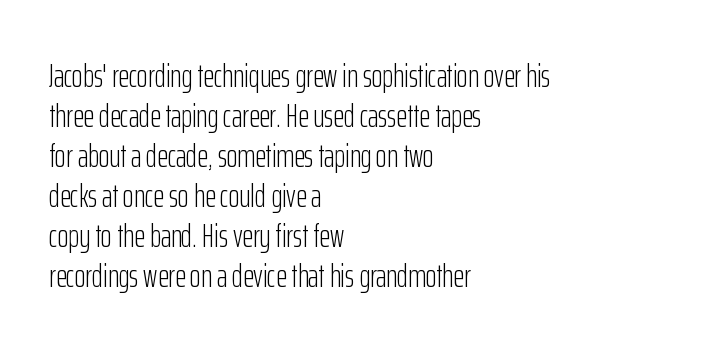
{"serif": "no", "italic": "no", "bold": "no", "weight": "light", "width": "condensed", "stroke_contrast": "low", "x_height": "medium", "monospaced": "no", "underline": "no", "align": "left", "line_spacing_ratio": 1.21, "letter_spacing": "normal", "letter_spacing_em": 0.0, "glyph_px": 33}
